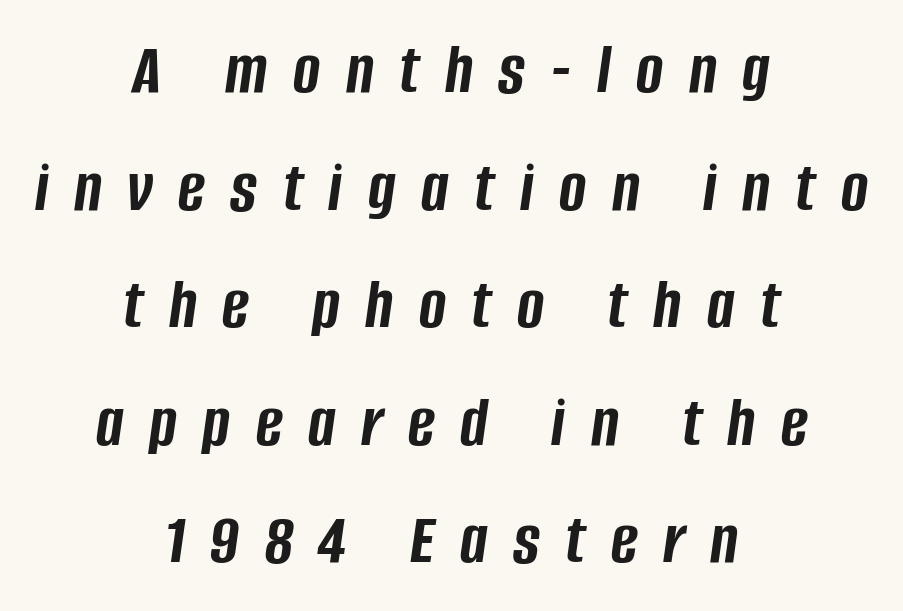
{"italic": "yes", "lean": "right", "slant_degrees": 8, "bold": "yes", "weight": "semibold", "width": "condensed", "stroke_contrast": "low", "x_height": "large", "monospaced": "no", "underline": "no", "align": "center", "line_spacing": "normal", "line_spacing_ratio": 1.61, "letter_spacing": "wide", "letter_spacing_em": 0.35, "glyph_px": 73}
